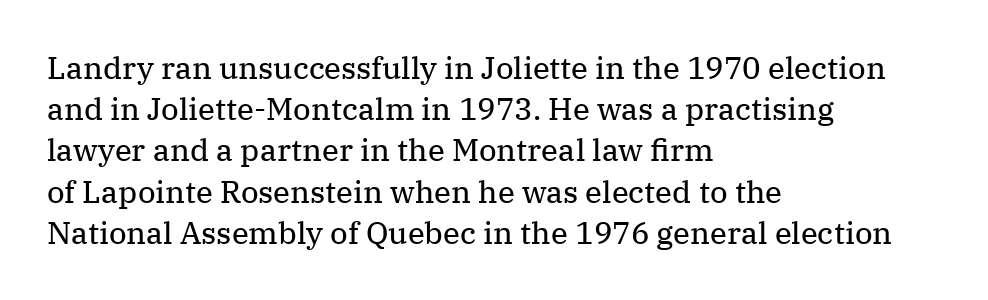
The compositor pushed each line to the left boundary. Is this a fixed-width face? No — the glyphs have proportional, varying widths. Nobody touched the tracking dial on this one. Is there much room between lines? A standard amount, neither cramped nor airy.
